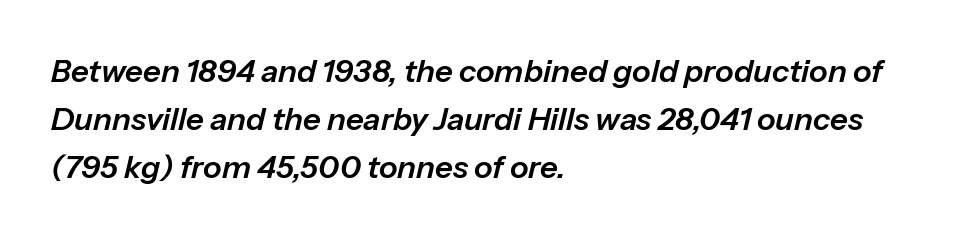
Looks like regular typesetting: each glyph gets only the width it needs. Caption: multi-line text, flush left, ragged right. The foot of each line stays bare and open. Words appear dense and cohesive because spacing is normal. This sample uses an oblique cut, with every glyph tilted off the vertical.
